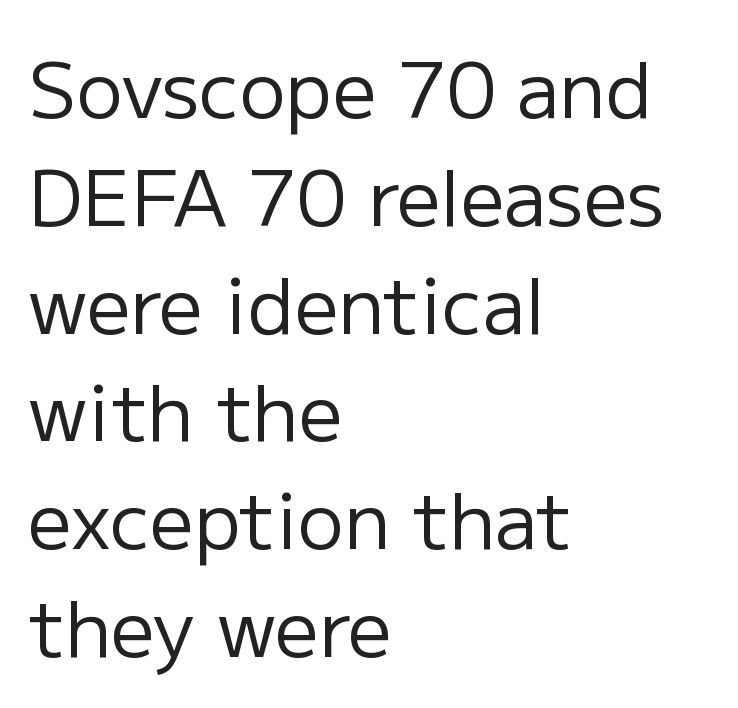
The image shows 77 px regular-weight sans-serif type, upright; set left-aligned, normal line spacing (1.4x), normal letter spacing, not underlined; low stroke contrast and a medium x-height.
